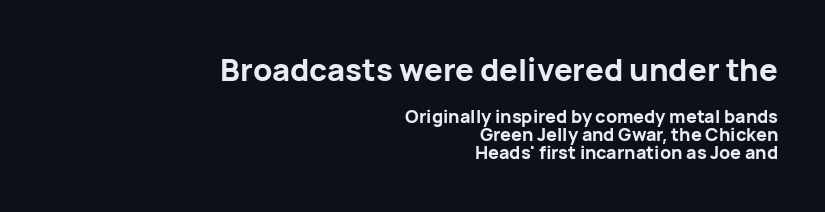
{"serif": "no", "italic": "no", "bold": "yes", "weight": "bold", "width": "normal", "stroke_contrast": "low", "x_height": "medium", "monospaced": "no", "underline": "no", "align": "right", "line_spacing": "tight", "line_spacing_ratio": 1.0, "letter_spacing": "normal", "letter_spacing_em": 0.0, "larger_block": "first", "size_ratio": 1.72, "glyph_px": 31}
